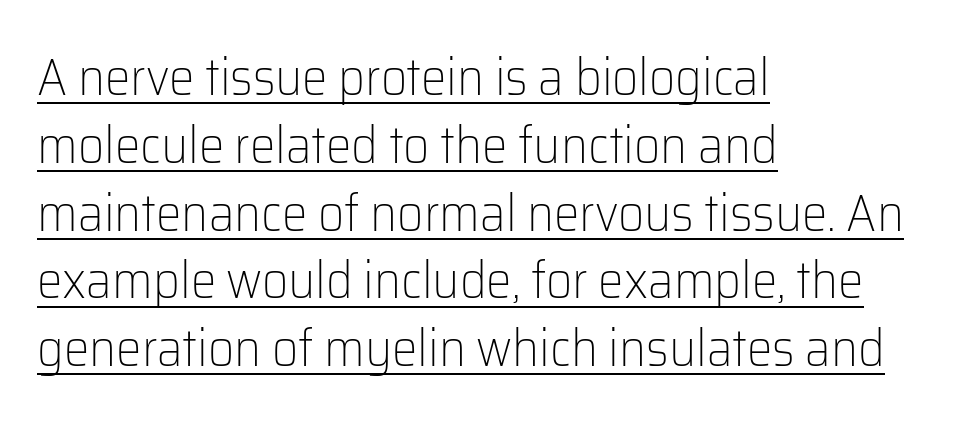
The image shows 51 px light sans-serif type, upright; set left-aligned, normal line spacing (1.33x), normal letter spacing, underlined; low stroke contrast and a medium x-height.
